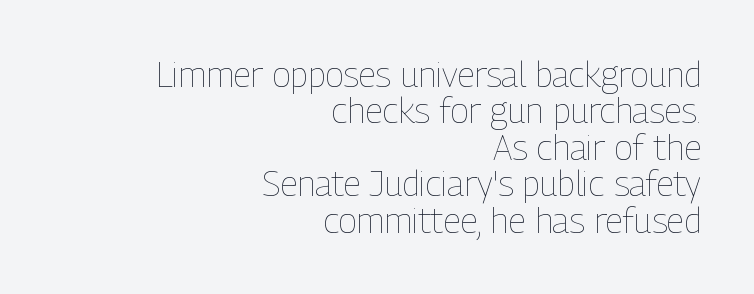
The rag falls on the left side of this text block. In terms of leading, this rendering errs on the cramped side. The baseline area is clear. Character widths vary here, with narrow letters taking less room than wide ones.
